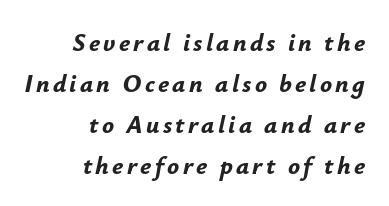
Q: Is the text bold? A: Yes.
Q: Is the text italic (slanted)? A: Yes, it leans right by about 12 degrees.
Q: Is the text underlined? A: No.
Q: How is the paragraph aligned? A: Right-aligned.
Q: Is the spacing between lines tight, normal or loose? A: Normal.
